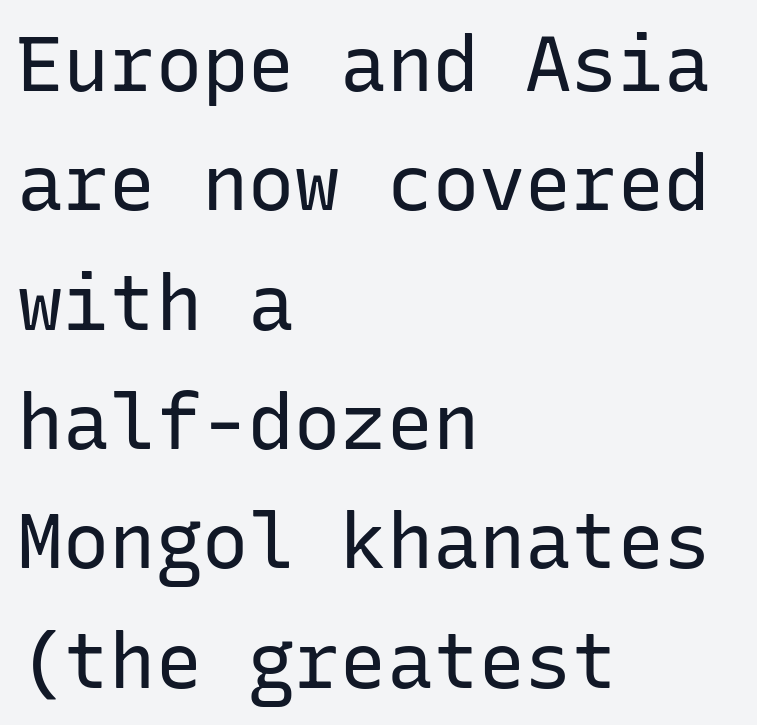
The image shows 77 px regular-weight sans-serif type, upright, monospaced; set left-aligned, normal line spacing (1.55x), normal letter spacing, not underlined; low stroke contrast and a medium x-height.
